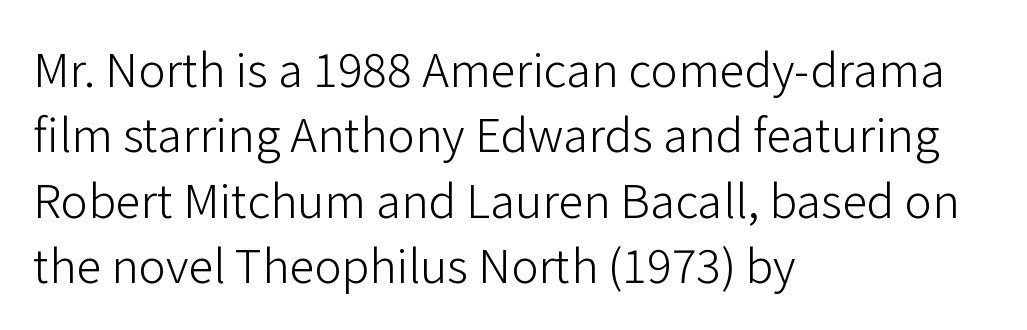
{"serif": "no", "italic": "no", "bold": "no", "weight": "light", "width": "normal", "stroke_contrast": "low", "x_height": "medium", "monospaced": "no", "underline": "no", "align": "left", "line_spacing": "normal", "line_spacing_ratio": 1.42, "letter_spacing": "normal", "letter_spacing_em": 0.0, "glyph_px": 46}
